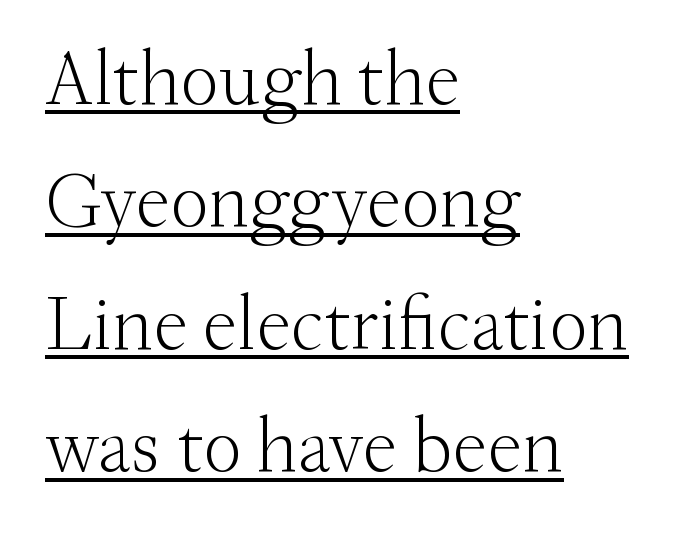
The image shows 78 px light serif type, upright; set left-aligned, normal line spacing (1.57x), normal letter spacing, underlined; medium stroke contrast and a small x-height.
